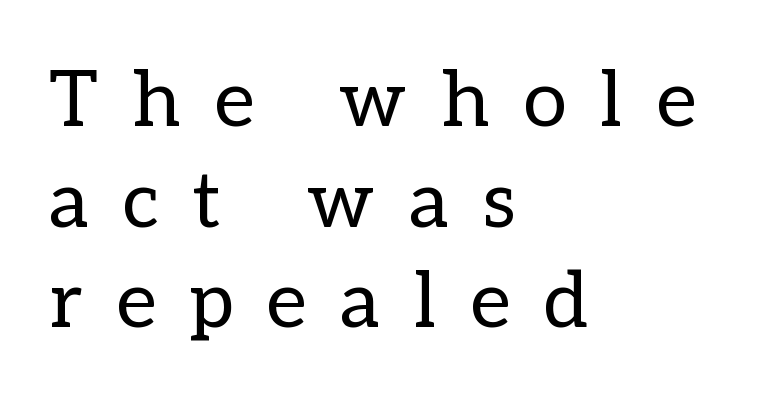
The image shows 78 px regular-weight type, upright; set left-aligned, normal line spacing (1.29x), unusually wide letter spacing (+0.44 em), not underlined; low stroke contrast and a medium x-height.
